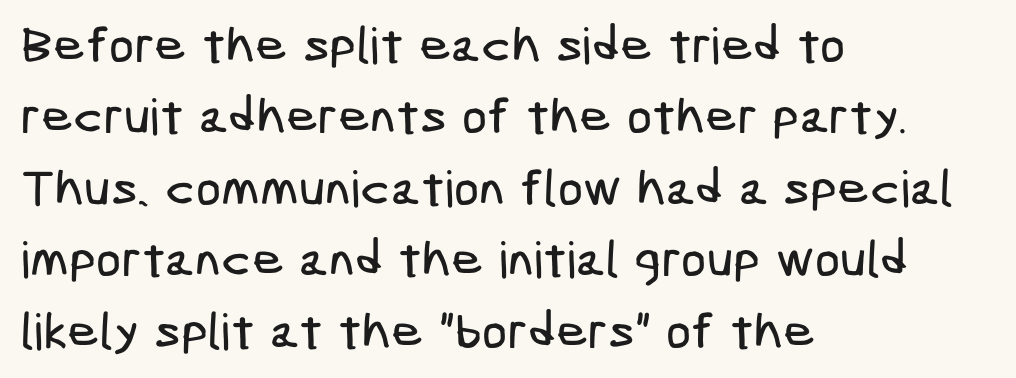
The image shows 50 px condensed sans-serif type; set left-aligned, normal line spacing (1.43x), normal letter spacing, not underlined; low stroke contrast and a medium x-height.
